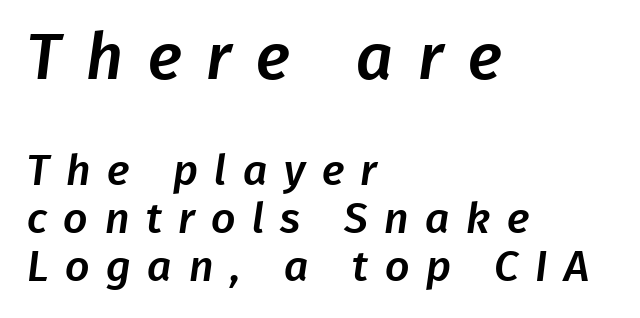
{"serif": "no", "width": "normal", "stroke_contrast": "low", "x_height": "medium", "monospaced": "no", "underline": "no", "align": "left", "line_spacing": "tight", "line_spacing_ratio": 1.11, "letter_spacing": "wide", "letter_spacing_em": 0.38, "larger_block": "first", "size_ratio": 1.51, "glyph_px": 65}
